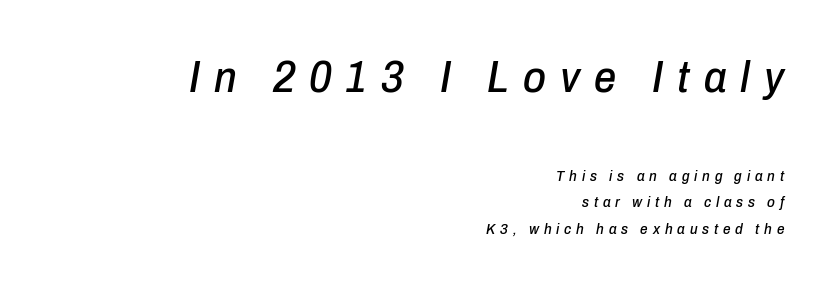
Q: Is the text italic (slanted)? A: Yes, it leans right by about 10 degrees.
Q: Is the text underlined? A: No.
Q: How is the paragraph aligned? A: Right-aligned.
Q: Is the spacing between letters normal or unusually wide? A: Unusually wide.
Q: Which block of text is set in a larger size, the first (top) or the second (bottom)? A: The first (top) one.
Q: Width (condensed, normal, or wide)? A: Condensed.
Q: Stroke contrast? A: Low.
Q: x-height? A: Medium.
Q: Monospaced? A: No.
